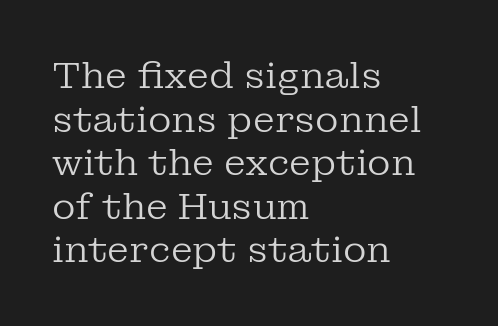
The letters look calm and open, with moderate or lighter stems. Ordinary non-slanted type is in use. Note: serifs present on the glyphs. Spacing verdict: proportional, widths tailored to each character. The gap between lines stays unmarked.
